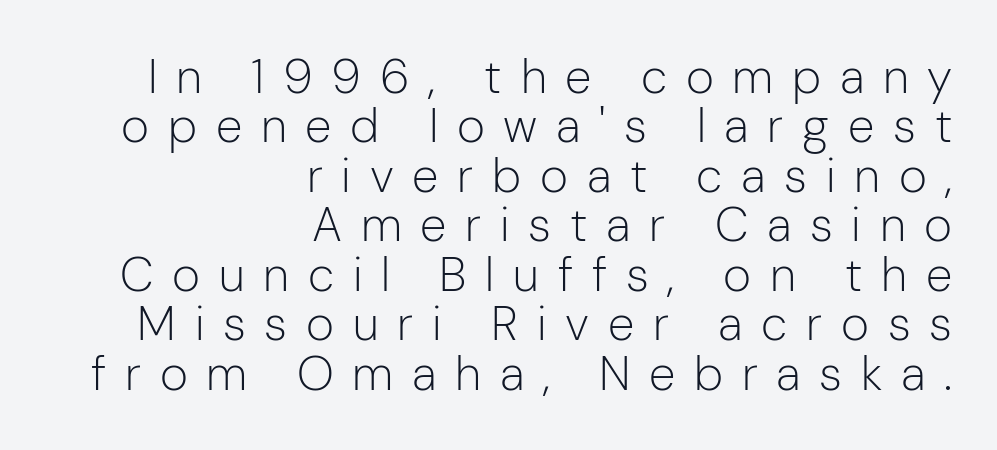
The image shows 48 px light sans-serif type, upright; set right-aligned, tight line spacing (1.03x), unusually wide letter spacing (+0.39 em), not underlined; low stroke contrast and a medium x-height.
